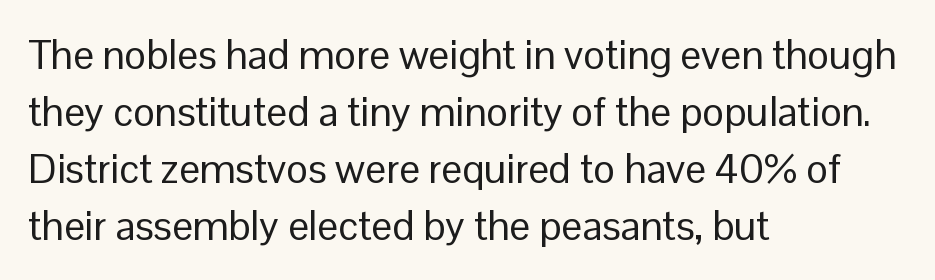
The image shows 41 px regular-weight sans-serif type, upright; set left-aligned, normal line spacing (1.39x), normal letter spacing, not underlined; low stroke contrast and a medium x-height.
